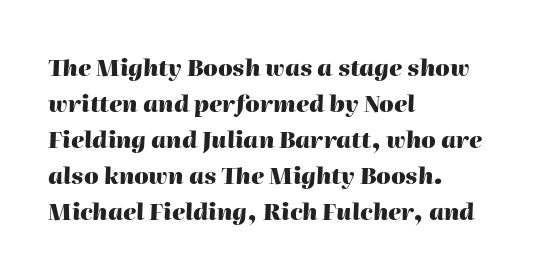
The image shows 23 px bold type, italic (leaning right); set left-aligned, normal line spacing (1.57x), normal letter spacing, not underlined.
